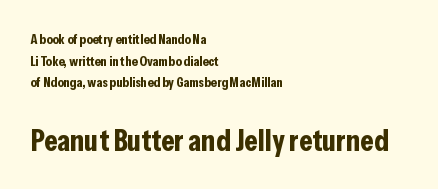
The image shows 31 px bold, condensed sans-serif type, upright; set left-aligned, normal line spacing (1.55x), normal letter spacing, not underlined; the second (bottom) block is 2.21x larger; low stroke contrast and a medium x-height.
